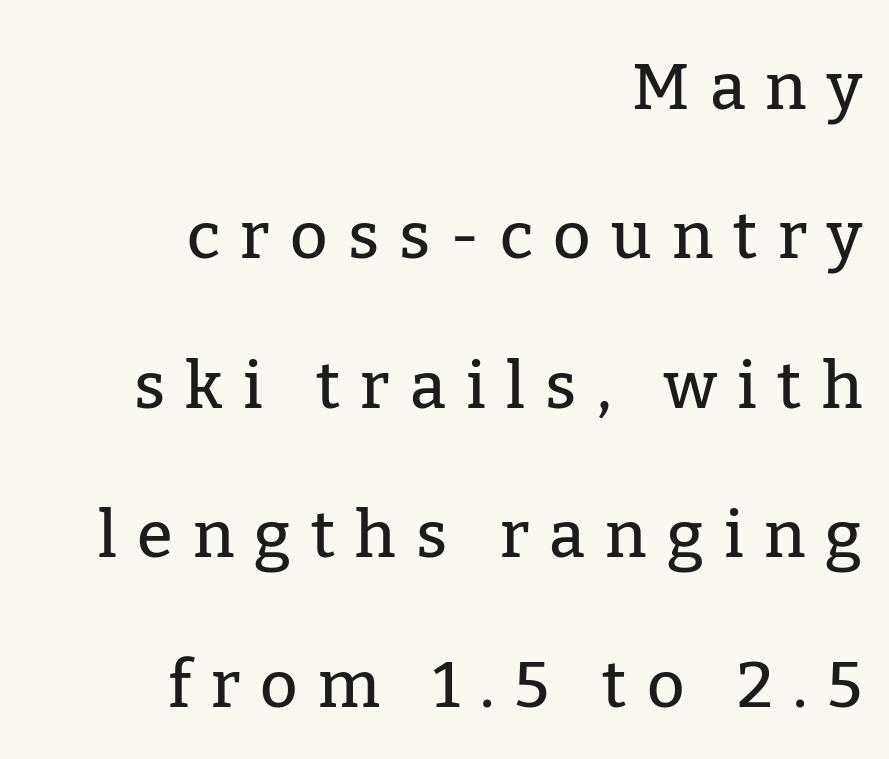
{"serif": "yes", "italic": "no", "width": "normal", "stroke_contrast": "low", "x_height": "medium", "monospaced": "no", "underline": "no", "align": "right", "line_spacing": "loose", "line_spacing_ratio": 2.3, "letter_spacing": "wide", "letter_spacing_em": 0.31, "glyph_px": 65}
